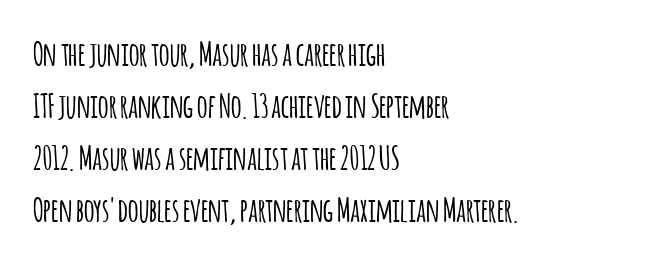
Q: Is the text italic (slanted)? A: No, it is upright.
Q: Is the typeface a serif or a sans-serif typeface? A: Sans-serif.
Q: Is the text underlined? A: No.
Q: How is the paragraph aligned? A: Left-aligned.
Q: Is the spacing between letters normal or unusually wide? A: Normal.
Q: Is the spacing between lines tight, normal or loose? A: Normal.
Q: Width (condensed, normal, or wide)? A: Condensed.
Q: Stroke contrast? A: Low.
Q: x-height? A: Large.
Q: Monospaced? A: No.
